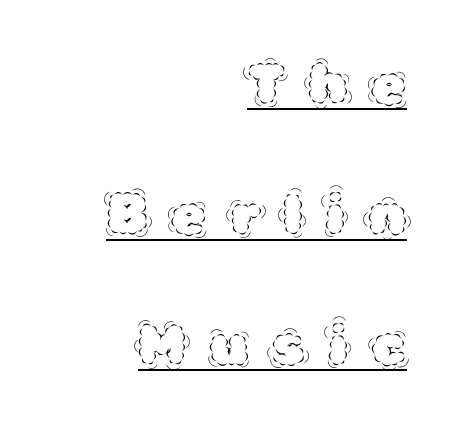
{"italic": "no", "bold": "no", "weight": "thin", "width": "normal", "x_height": "large", "monospaced": "no", "underline": "yes", "align": "right", "line_spacing": "loose", "line_spacing_ratio": 2.37, "letter_spacing": "wide", "letter_spacing_em": 0.45, "glyph_px": 55}
